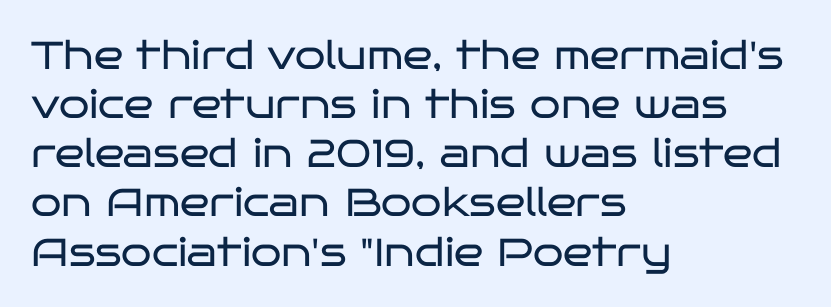
{"serif": "no", "italic": "no", "bold": "no", "weight": "regular", "width": "wide", "stroke_contrast": "low", "x_height": "large", "monospaced": "no", "underline": "no", "align": "left", "line_spacing": "normal", "line_spacing_ratio": 1.26, "letter_spacing": "normal", "letter_spacing_em": 0.0, "glyph_px": 39}
